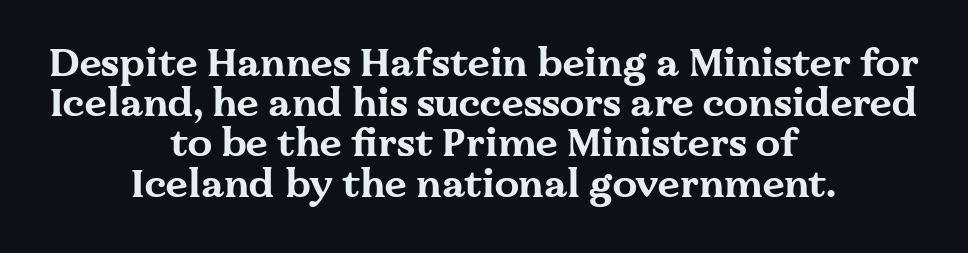
Q: Is the text bold? A: Yes.
Q: Is the text italic (slanted)? A: No, it is upright.
Q: Is the typeface a serif or a sans-serif typeface? A: Serif.
Q: Is the text underlined? A: No.
Q: How is the paragraph aligned? A: Centered.
Q: Is the spacing between letters normal or unusually wide? A: Normal.
Q: Is the spacing between lines tight, normal or loose? A: Tight.
Q: Width (condensed, normal, or wide)? A: Wide.
Q: Stroke contrast? A: Medium.
Q: x-height? A: Medium.
Q: Monospaced? A: No.
